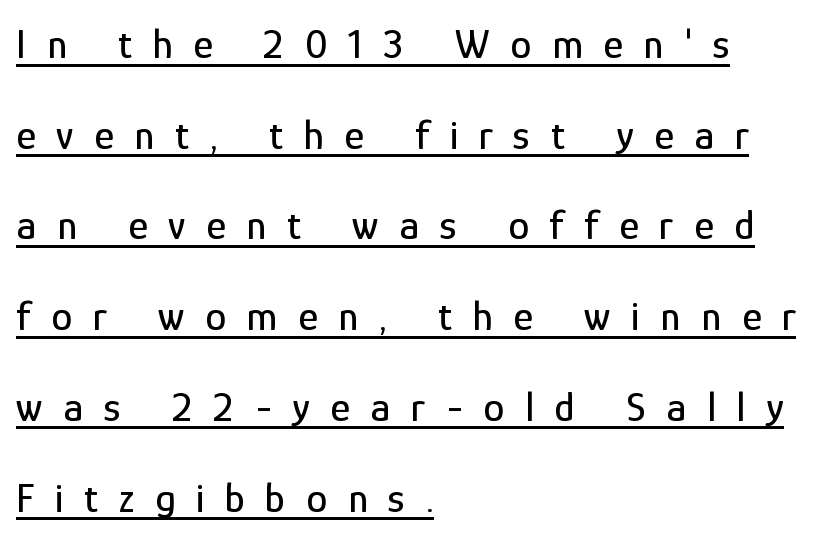
The image shows 42 px condensed sans-serif type, upright; set left-aligned, loose line spacing (2.16x), unusually wide letter spacing (+0.49 em), underlined; low stroke contrast and a medium x-height.
